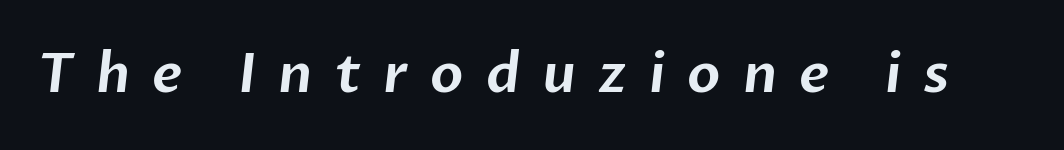
{"serif": "no", "width": "normal", "stroke_contrast": "low", "x_height": "medium", "monospaced": "no", "underline": "no", "letter_spacing": "wide", "letter_spacing_em": 0.41, "glyph_px": 54}
